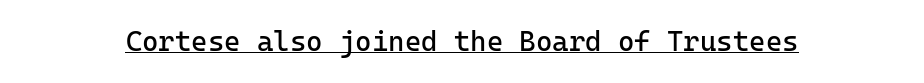
Q: Is the text bold? A: No.
Q: Is the text italic (slanted)? A: No, it is upright.
Q: Is the typeface a serif or a sans-serif typeface? A: Sans-serif.
Q: Is the text underlined? A: Yes.
Q: Is the spacing between letters normal or unusually wide? A: Normal.
Q: Width (condensed, normal, or wide)? A: Normal.
Q: Stroke contrast? A: Low.
Q: x-height? A: Medium.
Q: Monospaced? A: Yes.
